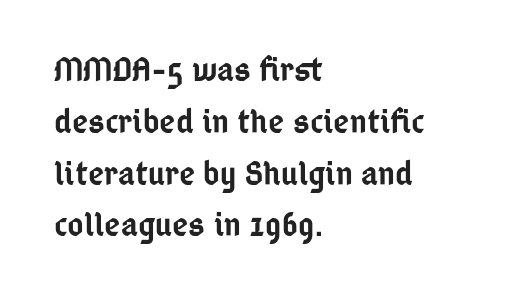
Each new line begins a customary step beneath the previous one. The gaps between neighbouring characters are ordinary and unremarkable. These lines stack with their left ends in a neat column. Stroke thickness is moderately raised; the sample reads as semibold. Beneath every word, the page is bare.
